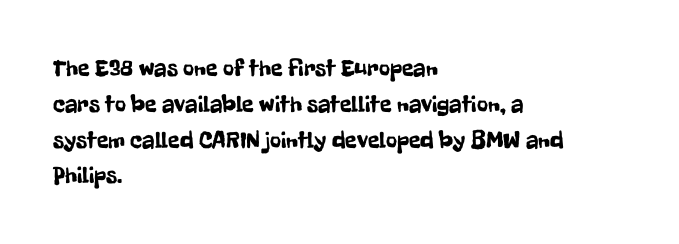
{"italic": "no", "underline": "no", "align": "left", "line_spacing": "normal", "line_spacing_ratio": 1.49, "letter_spacing": "normal", "letter_spacing_em": 0.0, "glyph_px": 24}
